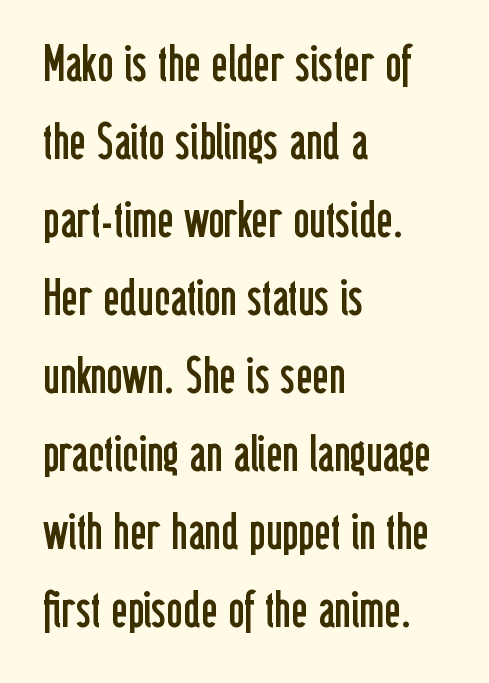
Q: Is the text bold? A: No.
Q: Is the text italic (slanted)? A: No, it is upright.
Q: Is the typeface a serif or a sans-serif typeface? A: Sans-serif.
Q: Is the text underlined? A: No.
Q: How is the paragraph aligned? A: Left-aligned.
Q: Is the spacing between letters normal or unusually wide? A: Normal.
Q: Is the spacing between lines tight, normal or loose? A: Normal.
Q: Width (condensed, normal, or wide)? A: Condensed.
Q: Stroke contrast? A: Low.
Q: x-height? A: Medium.
Q: Monospaced? A: No.
